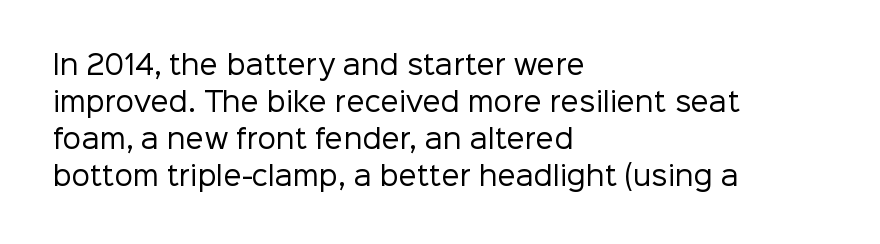
{"italic": "no", "bold": "no", "underline": "no", "align": "left", "line_spacing": "normal", "line_spacing_ratio": 1.42, "letter_spacing": "normal", "letter_spacing_em": 0.0, "glyph_px": 26}
